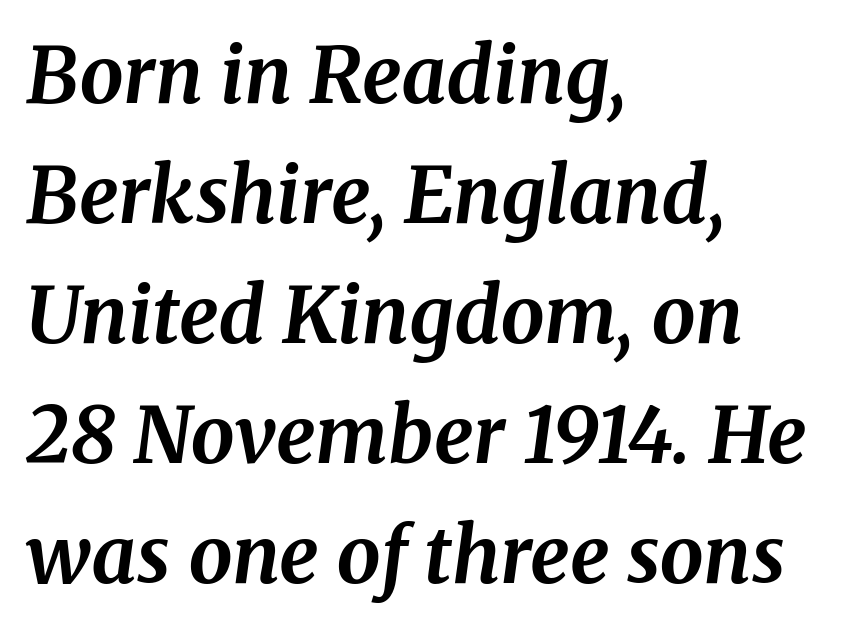
What weight is shown? A full bold with thick strokes. You could not count columns in this text — the font is proportionally spaced. The paragraph shown leans on its left margin. Normally led — the rows are evenly, conventionally spaced. Underline: absent. Look at the tracking — it's just the regular setting, nothing added.
